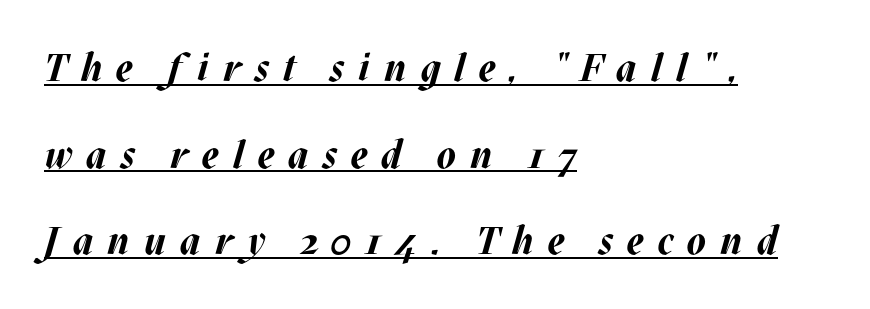
Q: Is the text bold? A: Yes.
Q: Is the text italic (slanted)? A: Yes, it leans right by about 17 degrees.
Q: Is the text underlined? A: Yes.
Q: How is the paragraph aligned? A: Left-aligned.
Q: Is the spacing between letters normal or unusually wide? A: Unusually wide.
Q: Is the spacing between lines tight, normal or loose? A: Loose.
Q: Width (condensed, normal, or wide)? A: Normal.
Q: Stroke contrast? A: Medium.
Q: x-height? A: Large.
Q: Monospaced? A: No.
